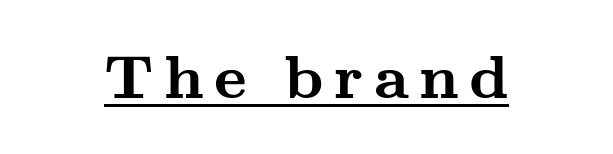
The image shows 62 px semibold, wide serif type, upright; set underlined; medium stroke contrast and a small x-height.
